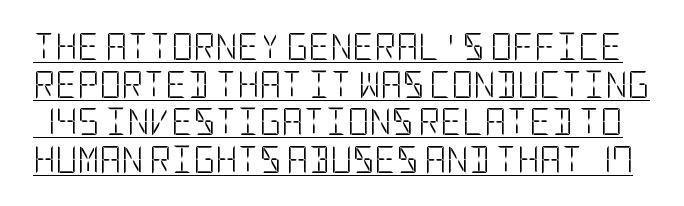
Q: Is the text bold? A: No.
Q: Is the text italic (slanted)? A: No, it is upright.
Q: Is the text underlined? A: Yes.
Q: Is the spacing between letters normal or unusually wide? A: Normal.
Q: Is the spacing between lines tight, normal or loose? A: Normal.
